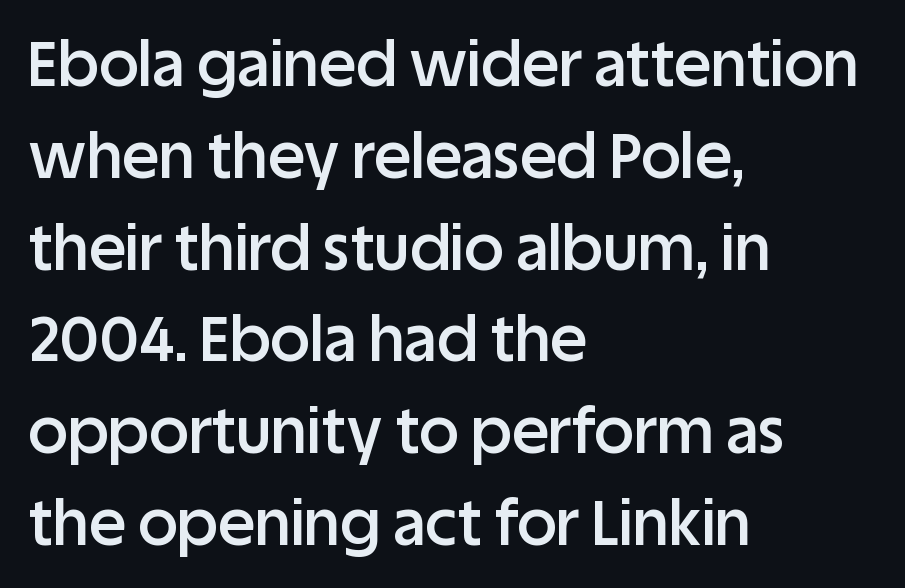
Q: Is the text bold? A: Semi-bold.
Q: Is the text italic (slanted)? A: No, it is upright.
Q: Is the typeface a serif or a sans-serif typeface? A: Sans-serif.
Q: Is the text underlined? A: No.
Q: How is the paragraph aligned? A: Left-aligned.
Q: Is the spacing between letters normal or unusually wide? A: Normal.
Q: Is the spacing between lines tight, normal or loose? A: Normal.
Q: Width (condensed, normal, or wide)? A: Normal.
Q: Stroke contrast? A: Low.
Q: x-height? A: Large.
Q: Monospaced? A: No.
